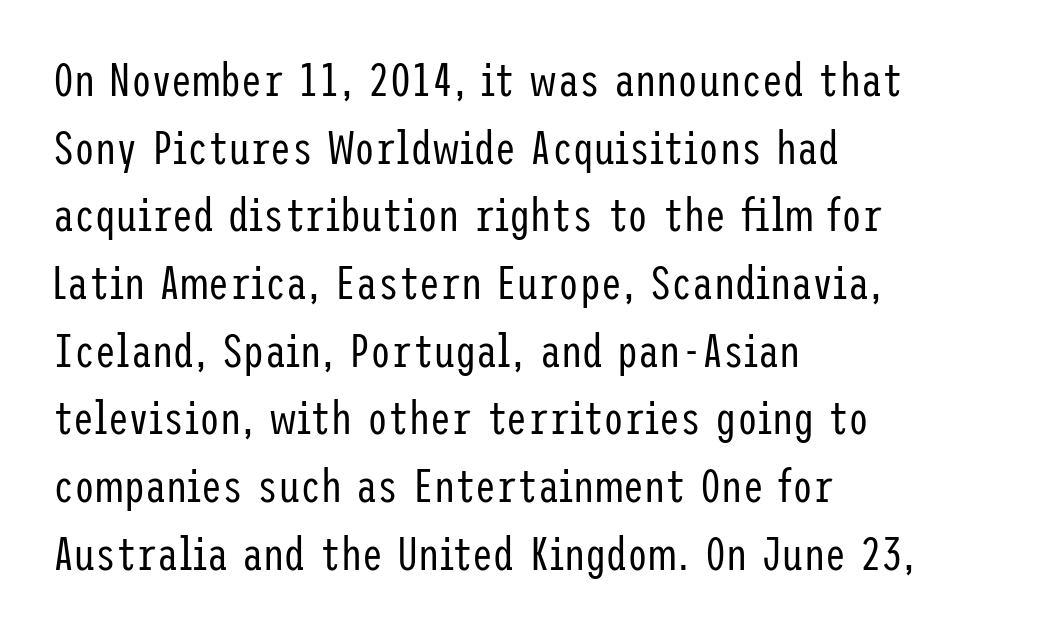
Q: Is the text bold? A: No.
Q: Is the text italic (slanted)? A: No, it is upright.
Q: Is the typeface a serif or a sans-serif typeface? A: Sans-serif.
Q: Is the text underlined? A: No.
Q: How is the paragraph aligned? A: Left-aligned.
Q: Is the spacing between letters normal or unusually wide? A: Normal.
Q: Is the spacing between lines tight, normal or loose? A: Normal.
Q: Width (condensed, normal, or wide)? A: Condensed.
Q: Stroke contrast? A: Low.
Q: x-height? A: Medium.
